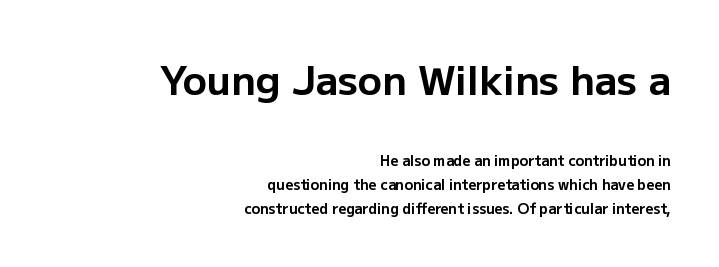
Q: Is the text bold? A: Yes.
Q: Is the text italic (slanted)? A: No, it is upright.
Q: Is the typeface a serif or a sans-serif typeface? A: Sans-serif.
Q: Is the text underlined? A: No.
Q: How is the paragraph aligned? A: Right-aligned.
Q: Is the spacing between letters normal or unusually wide? A: Normal.
Q: Which block of text is set in a larger size, the first (top) or the second (bottom)? A: The first (top) one.
Q: Width (condensed, normal, or wide)? A: Normal.
Q: Stroke contrast? A: Low.
Q: x-height? A: Medium.
Q: Monospaced? A: No.
